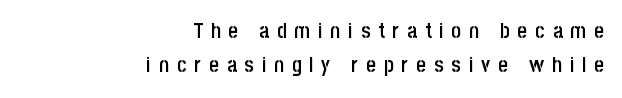
The glyphs have the mass of a demibold cut, below bold. Between one letter and the next there's a generous, obvious gap. One-word summary of the alignment: right. Words float on clear page, feet unadorned.
